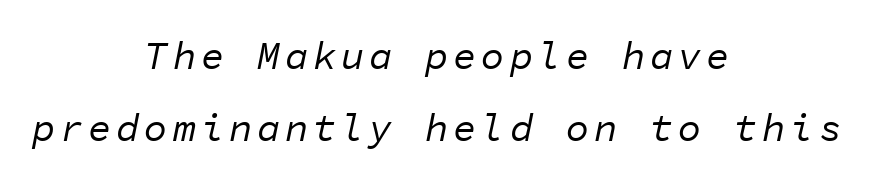
{"italic": "yes", "lean": "right", "slant_degrees": 11, "bold": "no", "weight": "regular", "width": "normal", "stroke_contrast": "low", "x_height": "medium", "monospaced": "yes", "underline": "no", "align": "center", "line_spacing_ratio": 1.85, "glyph_px": 39}
